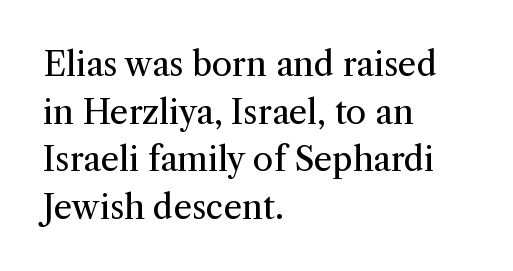
Q: Is the text bold? A: No.
Q: Is the text italic (slanted)? A: No, it is upright.
Q: Is the typeface a serif or a sans-serif typeface? A: Serif.
Q: Is the text underlined? A: No.
Q: How is the paragraph aligned? A: Left-aligned.
Q: Is the spacing between letters normal or unusually wide? A: Normal.
Q: Is the spacing between lines tight, normal or loose? A: Normal.
Q: Width (condensed, normal, or wide)? A: Normal.
Q: Stroke contrast? A: Medium.
Q: x-height? A: Medium.
Q: Monospaced? A: No.
